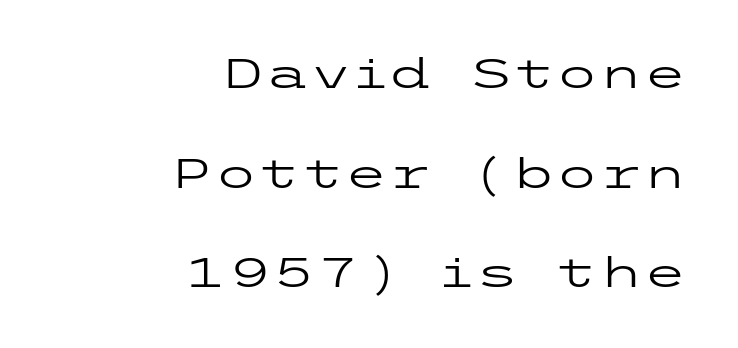
Q: Is the text bold? A: No.
Q: Is the text italic (slanted)? A: No, it is upright.
Q: Is the typeface a serif or a sans-serif typeface? A: Sans-serif.
Q: Is the text underlined? A: No.
Q: How is the paragraph aligned? A: Right-aligned.
Q: Is the spacing between letters normal or unusually wide? A: Normal.
Q: Is the spacing between lines tight, normal or loose? A: Loose.
Q: Width (condensed, normal, or wide)? A: Wide.
Q: Stroke contrast? A: Low.
Q: x-height? A: Medium.
